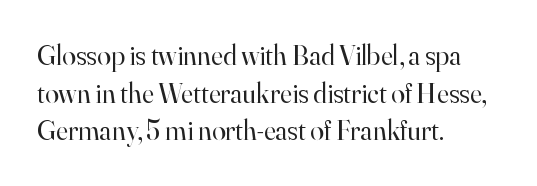
Compared with typical paragraphs, the rows here are spaced about the same. Characters remain perfectly vertical along every line. Weight: in the light-to-regular range. Reading down the block, your eye returns to a fixed left position each line.
